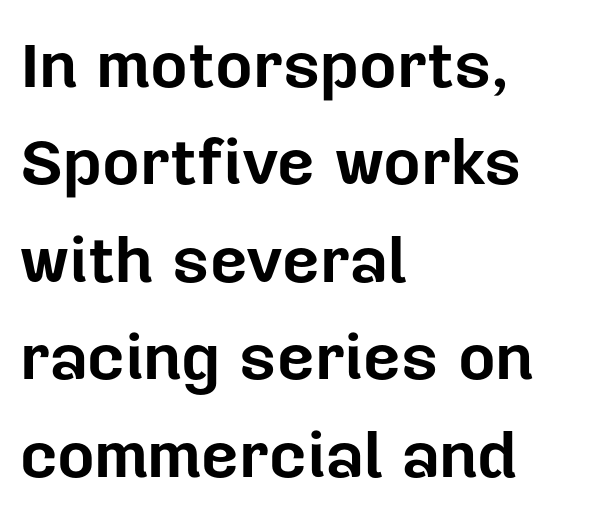
It's the straight-up-and-down kind of type. Caption: multi-line text, flush left, ragged right. Clear beneath every line of the passage. Strong, thick strokes mark this as bold type. Compared with typical paragraphs, the rows here are spaced about the same. Think of a printed novel: that variable character pitch is what you see here.
